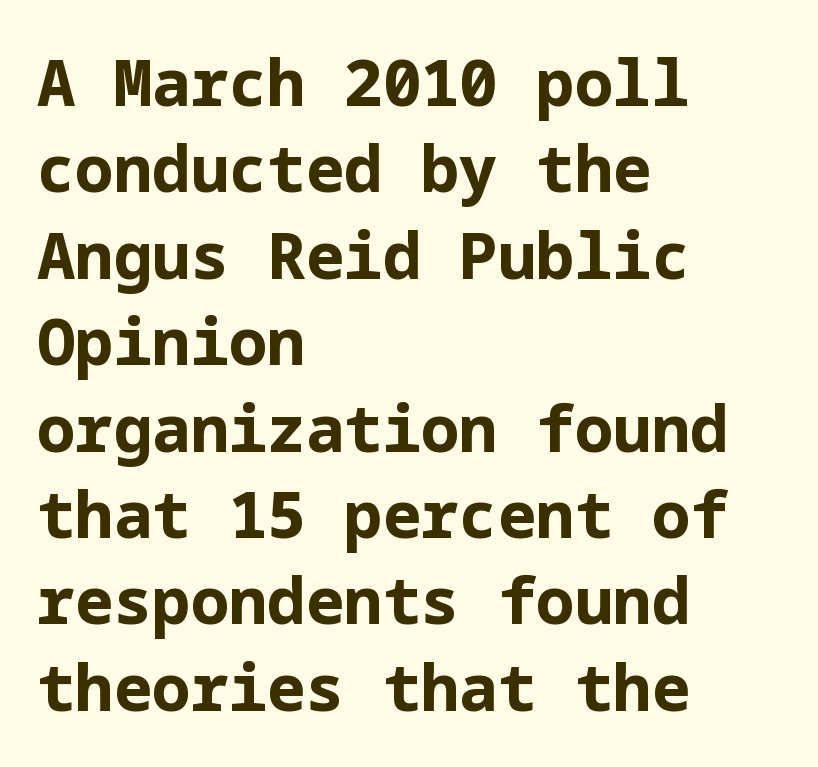
The image shows 64 px bold sans-serif type, upright; set left-aligned, normal line spacing (1.35x), normal letter spacing, not underlined; low stroke contrast and a medium x-height.
